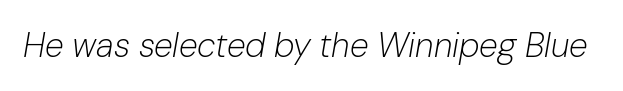
Q: Is the text bold? A: No.
Q: Is the text italic (slanted)? A: Yes, it leans right by about 10 degrees.
Q: Is the text underlined? A: No.
Q: Is the spacing between letters normal or unusually wide? A: Normal.
Q: Width (condensed, normal, or wide)? A: Normal.
Q: Stroke contrast? A: Low.
Q: x-height? A: Medium.
Q: Monospaced? A: No.
